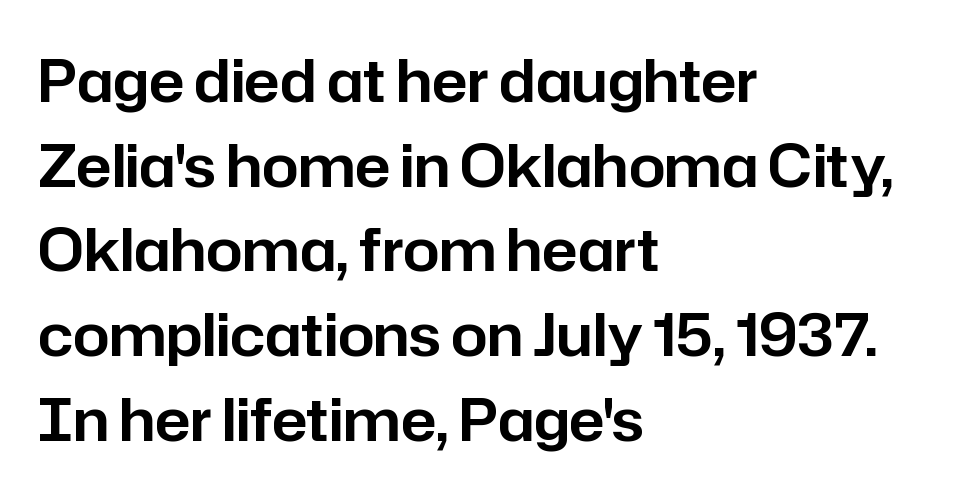
The image shows 58 px sans-serif type, upright; set left-aligned, normal line spacing (1.46x), normal letter spacing, not underlined; low stroke contrast and a medium x-height.
